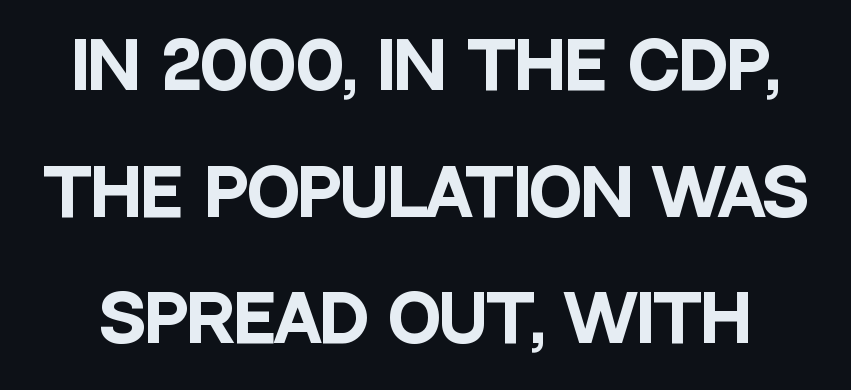
Baseline-to-baseline distance is far greater than the letter height. This rendering employs a face without finishing strokes, i.e., a sans-serif. Is this a fixed-width face? No — the glyphs have proportional, varying widths. Compared with typical body copy, the letter spacing here is the same. This rendering features lettering with no underline. Weight check: bold — yes, fully.
